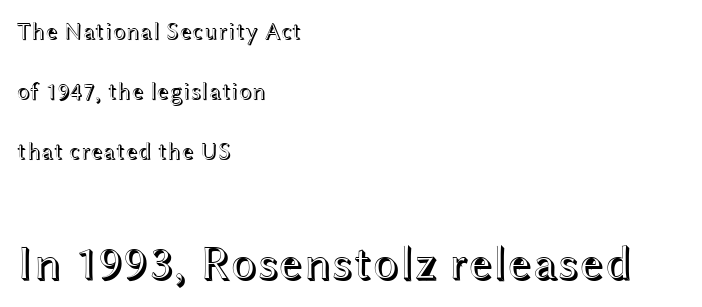
The specimen omits any rule beneath the text block's lines. Line spacing here is loose. Letter spacing: default. The block sitting lower on the canvas is the one with enlarged characters.
